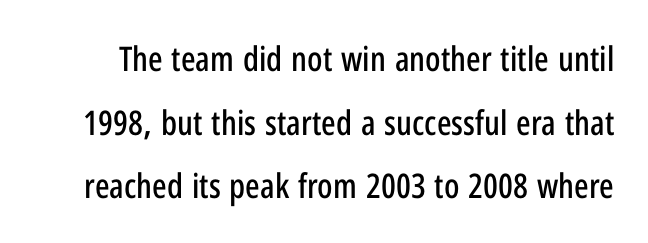
The font family rendered here belongs to the sans-serif group. Every character sits straight up, as roman type does. Glyph-to-glyph distance matches everyday printed text. Varying glyph widths throughout — classic text-font behaviour. Descender tails drop into unmarked territory.
